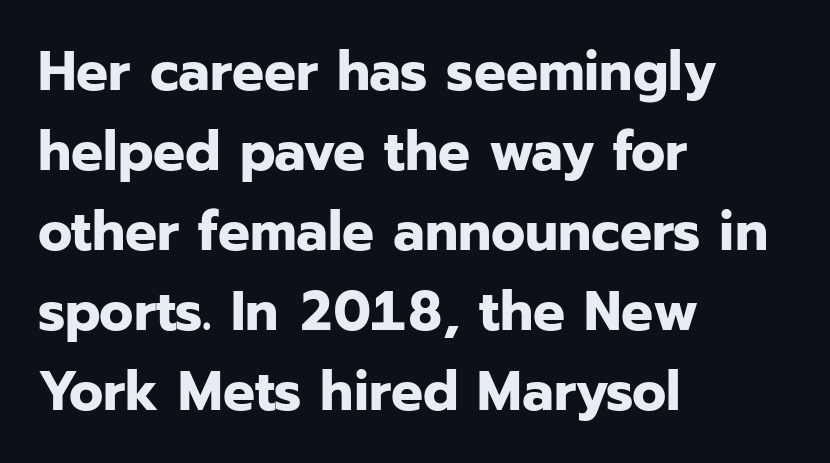
Q: Is the text bold? A: Yes.
Q: Is the text italic (slanted)? A: No, it is upright.
Q: Is the typeface a serif or a sans-serif typeface? A: Sans-serif.
Q: Is the text underlined? A: No.
Q: How is the paragraph aligned? A: Left-aligned.
Q: Is the spacing between letters normal or unusually wide? A: Normal.
Q: Is the spacing between lines tight, normal or loose? A: Normal.
Q: Width (condensed, normal, or wide)? A: Normal.
Q: Stroke contrast? A: Low.
Q: x-height? A: Medium.
Q: Monospaced? A: No.
